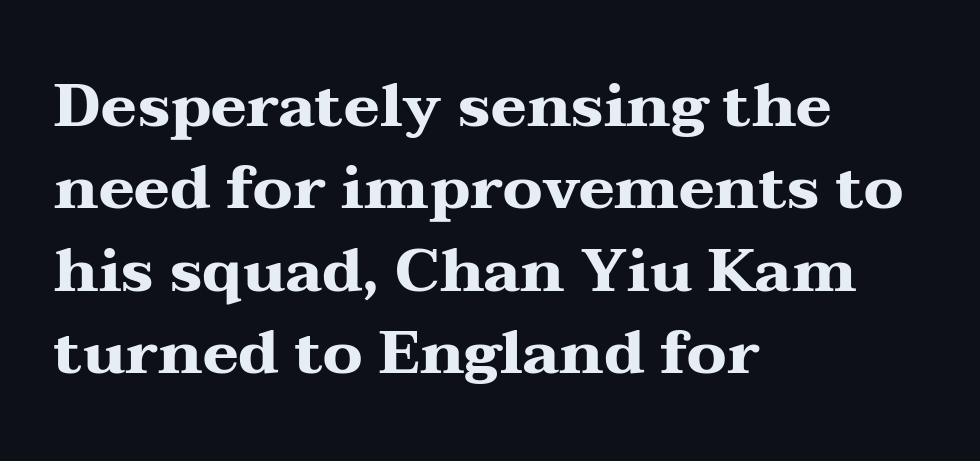
Italic? Not at all — the glyphs are vertical. In terms of letterform style, serifs are clearly present. The zone under the glyphs is completely vacant. Observe the ordinary spacing: letters are neighbours, not strangers. Proportional: the letters do not fall into vertical columns.
